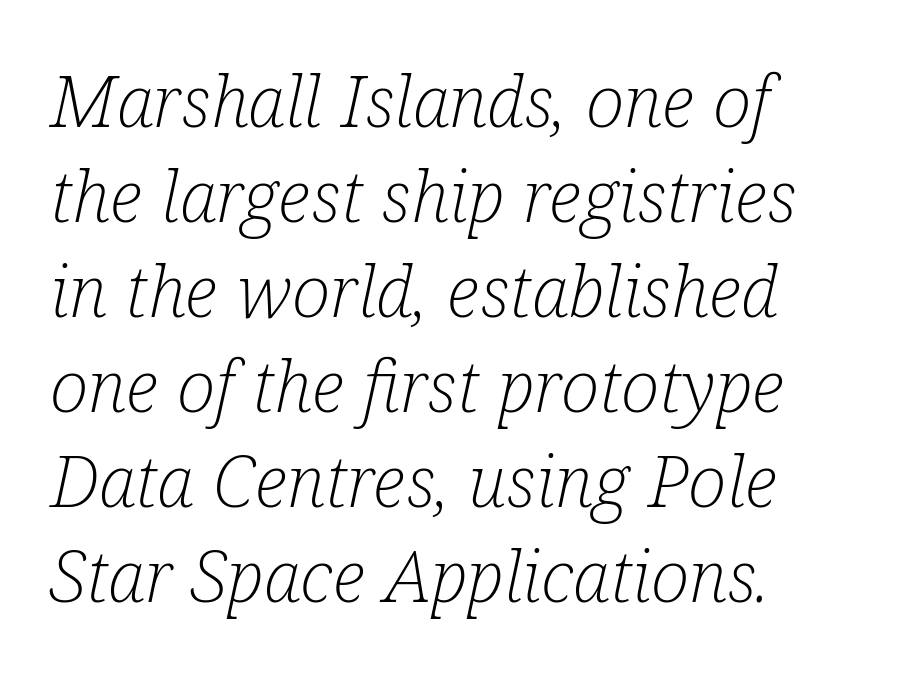
{"serif": "yes", "italic": "yes", "lean": "right", "slant_degrees": 12, "bold": "no", "weight": "light", "width": "condensed", "stroke_contrast": "low", "x_height": "medium", "monospaced": "no", "underline": "no", "align": "left", "line_spacing": "normal", "line_spacing_ratio": 1.32, "letter_spacing": "normal", "letter_spacing_em": 0.0, "glyph_px": 72}
